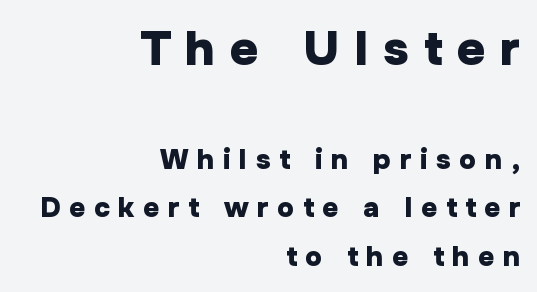
The space directly below the letters is spotless. How are the letters spaced? Widely, with obvious added tracking. The designer went with a sans here, leaving each stem footless. Which margin do the lines hug? The right one — the left edge is uneven.
